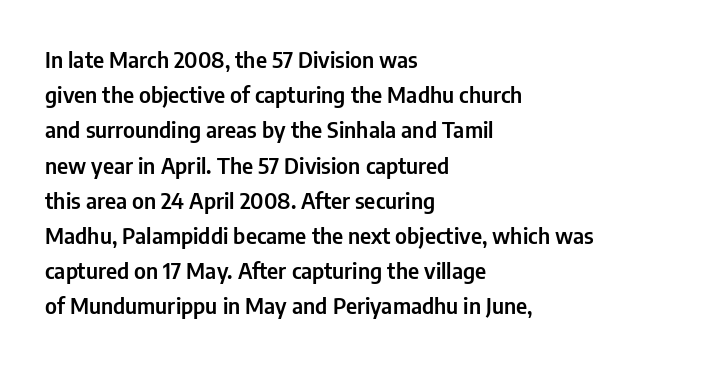
Q: Is the text italic (slanted)? A: No, it is upright.
Q: Is the text underlined? A: No.
Q: How is the paragraph aligned? A: Left-aligned.
Q: Is the spacing between letters normal or unusually wide? A: Normal.
Q: Is the spacing between lines tight, normal or loose? A: Normal.
